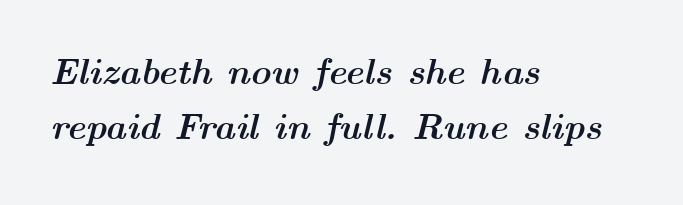
{"italic": "yes", "lean": "right", "slant_degrees": 14, "bold": "yes", "weight": "semibold", "width": "wide", "stroke_contrast": "medium", "x_height": "medium", "monospaced": "no", "underline": "no", "align": "left", "line_spacing": "normal", "line_spacing_ratio": 1.54, "letter_spacing": "normal", "letter_spacing_em": 0.0, "glyph_px": 36}
